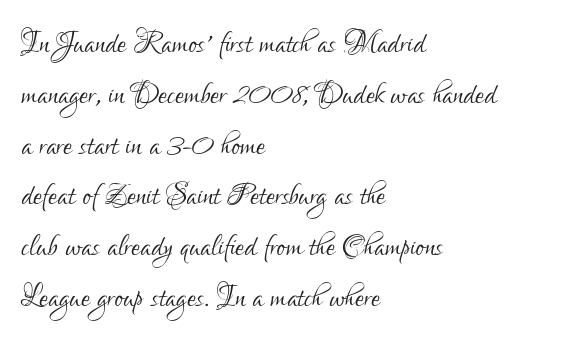
The image shows 40 px light, condensed sans-serif type; set left-aligned, normal line spacing (1.27x), normal letter spacing, not underlined; low stroke contrast and a small x-height.
